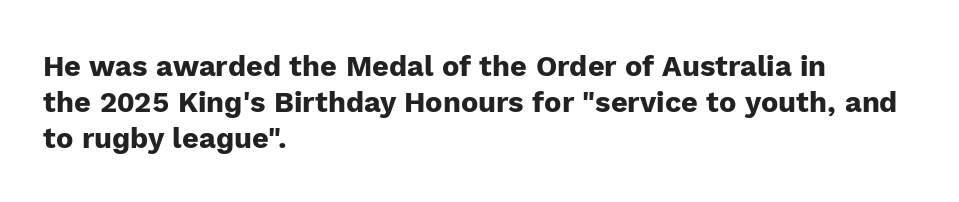
Anything drawn beneath the words? Only blank space. Upright lettering throughout. Line beginnings align vertically; line endings do not. These lines carry a lot of weight — the face is fully bold.
